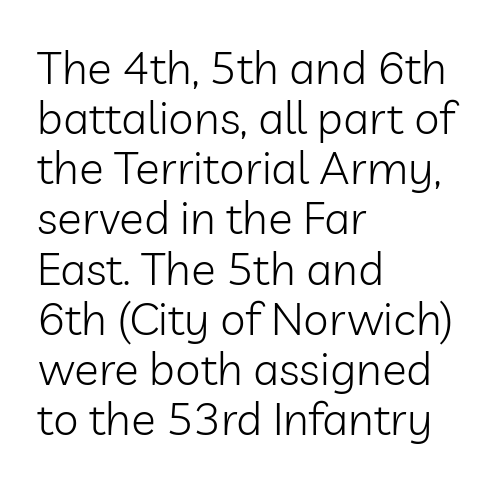
{"serif": "no", "italic": "no", "bold": "no", "weight": "light", "width": "normal", "stroke_contrast": "low", "x_height": "medium", "monospaced": "no", "underline": "no", "align": "left", "line_spacing": "tight", "line_spacing_ratio": 1.09, "letter_spacing": "normal", "letter_spacing_em": 0.0, "glyph_px": 46}
